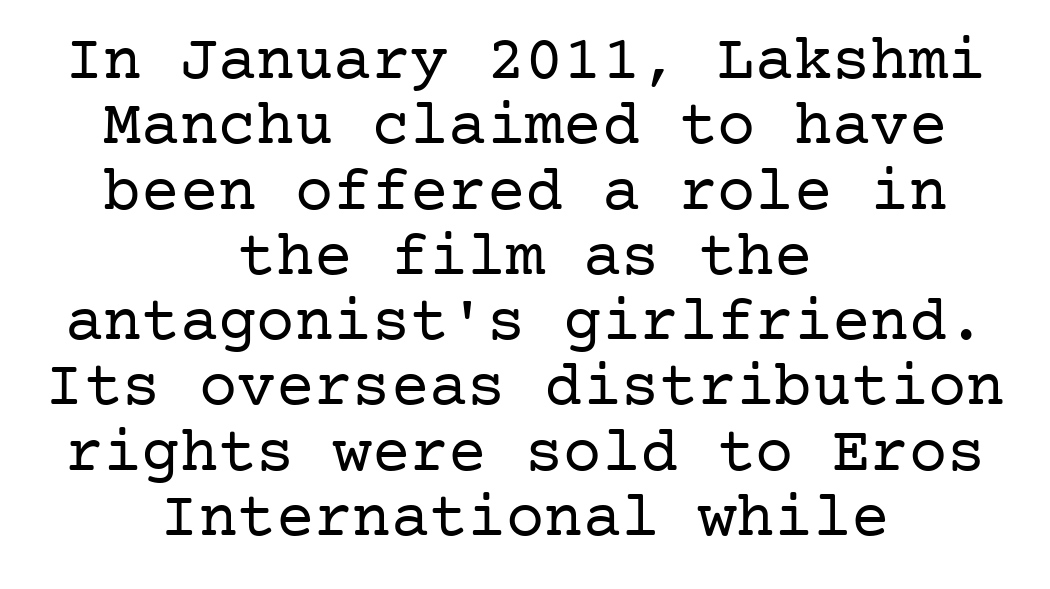
The image shows 64 px regular-weight serif type, upright; set centered, tight line spacing (1.02x), normal letter spacing, not underlined; low stroke contrast and a medium x-height.
